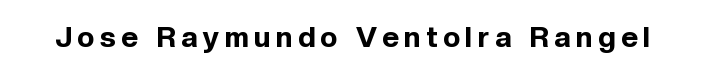
The image shows 29 px bold sans-serif type, upright; set not underlined; a medium x-height.
